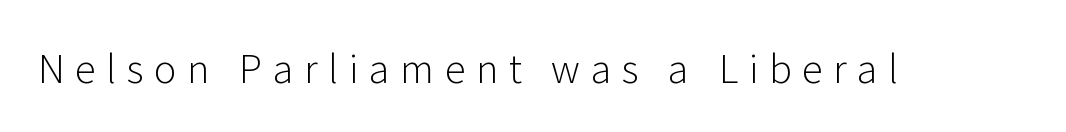
Compared with typical body copy, the letter spacing here is much looser. On a weight scale, this lands at 450 or below. The gap between lines stays unmarked. This is roman type, the default non-slanted kind. These lines are rendered in a variable-pitch font. The font family rendered here belongs to the sans-serif group.
